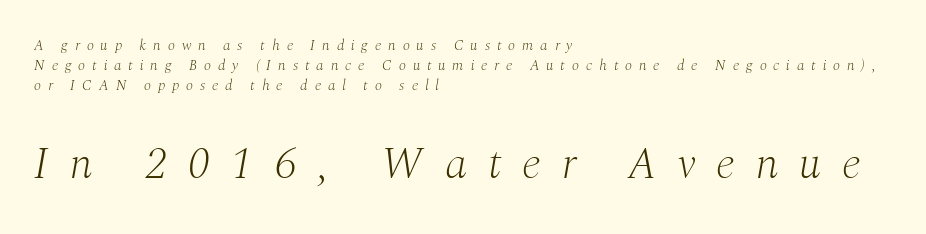
Q: Is the text bold? A: No.
Q: Is the text italic (slanted)? A: Yes, it leans right by about 10 degrees.
Q: Is the typeface a serif or a sans-serif typeface? A: Serif.
Q: Is the text underlined? A: No.
Q: How is the paragraph aligned? A: Left-aligned.
Q: Is the spacing between letters normal or unusually wide? A: Unusually wide.
Q: Is the spacing between lines tight, normal or loose? A: Normal.
Q: Which block of text is set in a larger size, the first (top) or the second (bottom)? A: The second (bottom) one.
Q: Width (condensed, normal, or wide)? A: Normal.
Q: Stroke contrast? A: Medium.
Q: x-height? A: Medium.
Q: Monospaced? A: No.
